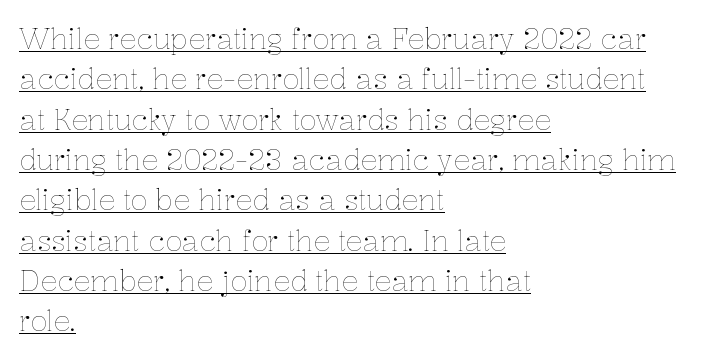
Q: Is the text bold? A: No.
Q: Is the text italic (slanted)? A: No, it is upright.
Q: Is the text underlined? A: Yes.
Q: How is the paragraph aligned? A: Left-aligned.
Q: Is the spacing between letters normal or unusually wide? A: Normal.
Q: Is the spacing between lines tight, normal or loose? A: Normal.
Q: Width (condensed, normal, or wide)? A: Normal.
Q: Stroke contrast? A: Low.
Q: x-height? A: Medium.
Q: Monospaced? A: No.
